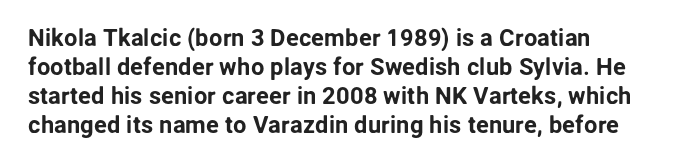
Q: Is the text italic (slanted)? A: No, it is upright.
Q: Is the text underlined? A: No.
Q: How is the paragraph aligned? A: Left-aligned.
Q: Is the spacing between letters normal or unusually wide? A: Normal.
